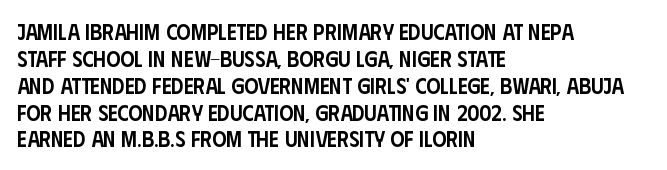
The image shows 22 px text type, upright; set left-aligned, line spacing 1.22x, normal letter spacing, not underlined.
